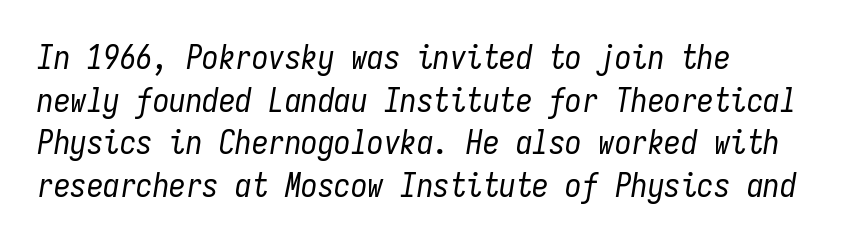
Any mark beneath the type? The region is blank. The text block is weighted toward the left margin, trailing off unevenly rightward. On a weight scale, this lands at 450 or below. These lines were composed using italics.
